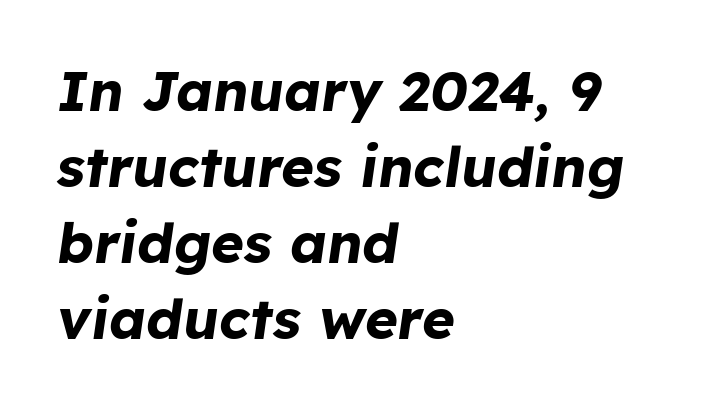
The image shows 56 px bold type, italic (leaning right); set left-aligned, normal line spacing (1.36x), normal letter spacing, not underlined; low stroke contrast and a medium x-height.
